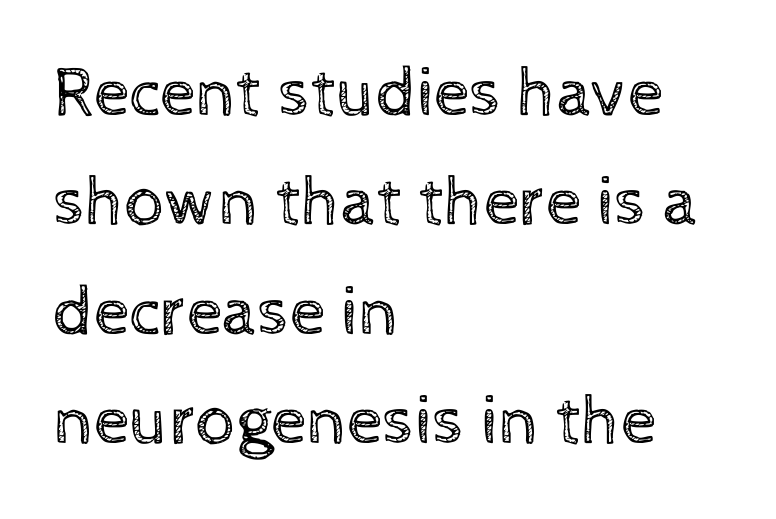
Quick note: interline space is typical. Nope, not italic — everything's standing straight. The gaps between neighbouring characters are ordinary and unremarkable. Do the characters align in a grid? No, the font is proportional. Horizontally, the lines are justified to the leading edge only. The font is comparable to plain body text, perhaps lighter.
